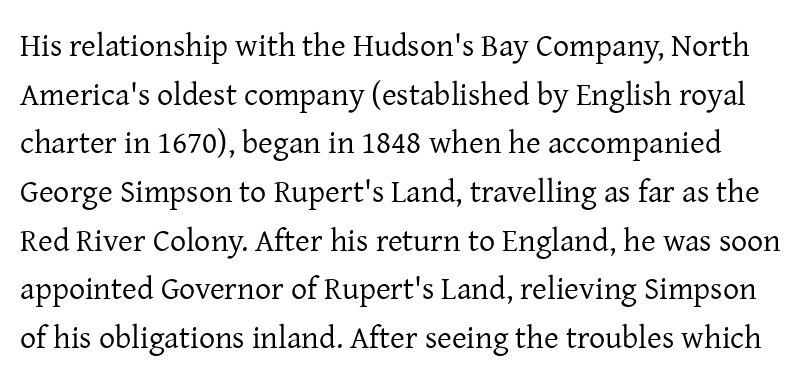
The image shows 32 px regular-weight serif type, upright; set normal line spacing (1.52x), normal letter spacing, not underlined; low stroke contrast and a medium x-height.
